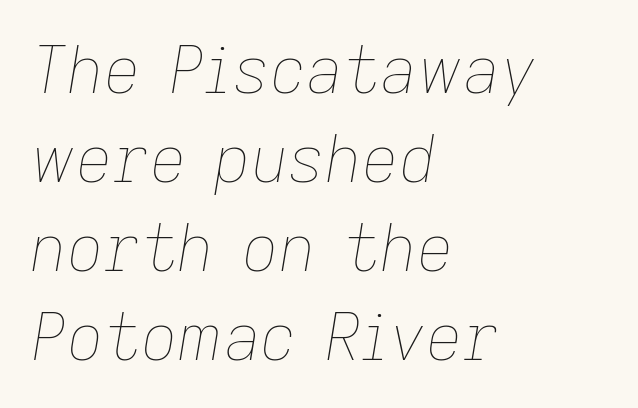
The face used here has a pronounced slope to its letters. The letterforms sit shoulder to shoulder at normal distance. The letterforms sit at book weight or below. Any mark beneath the type? The region is blank.
